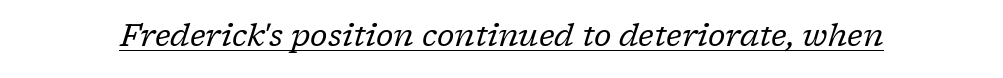
Q: Is the text bold? A: No.
Q: Is the text italic (slanted)? A: Yes, it leans right by about 17 degrees.
Q: Is the typeface a serif or a sans-serif typeface? A: Serif.
Q: Is the text underlined? A: Yes.
Q: Is the spacing between letters normal or unusually wide? A: Normal.
Q: Width (condensed, normal, or wide)? A: Normal.
Q: Stroke contrast? A: Low.
Q: x-height? A: Medium.
Q: Monospaced? A: No.
